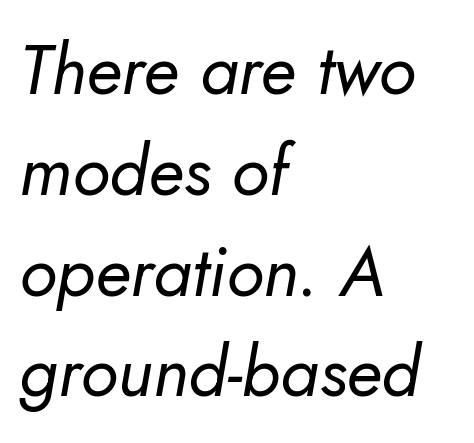
Q: Is the text bold? A: No.
Q: Is the text italic (slanted)? A: Yes, it leans right by about 5 degrees.
Q: Is the text underlined? A: No.
Q: How is the paragraph aligned? A: Left-aligned.
Q: Is the spacing between letters normal or unusually wide? A: Normal.
Q: Is the spacing between lines tight, normal or loose? A: Normal.
Q: Width (condensed, normal, or wide)? A: Normal.
Q: Stroke contrast? A: Low.
Q: x-height? A: Small.
Q: Monospaced? A: No.
